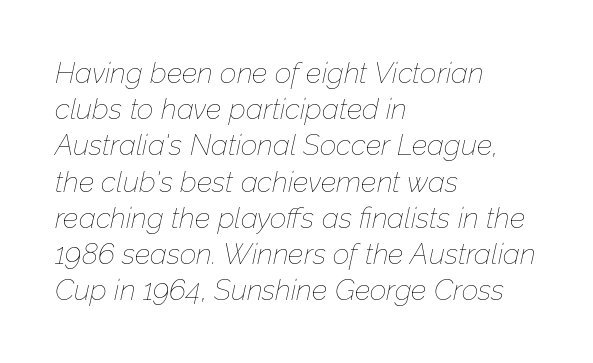
Any mark beneath the type? The region is blank. Italic? Definitely — the glyphs are oblique. Each line starts at the same left margin while the right side varies. The letters advance in unequal steps, a hallmark of proportional type. These glyphs show unthickened strokes, regular width or finer.
